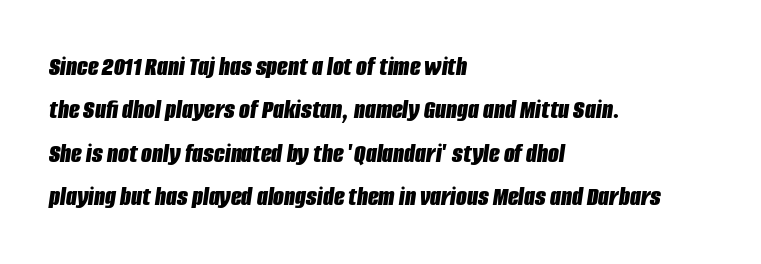
{"italic": "yes", "lean": "right", "slant_degrees": 8, "bold": "yes", "weight": "bold", "width": "condensed", "stroke_contrast": "low", "x_height": "large", "monospaced": "no", "underline": "no", "align": "left", "line_spacing": "normal", "line_spacing_ratio": 1.55, "letter_spacing": "normal", "letter_spacing_em": 0.0, "glyph_px": 28}
